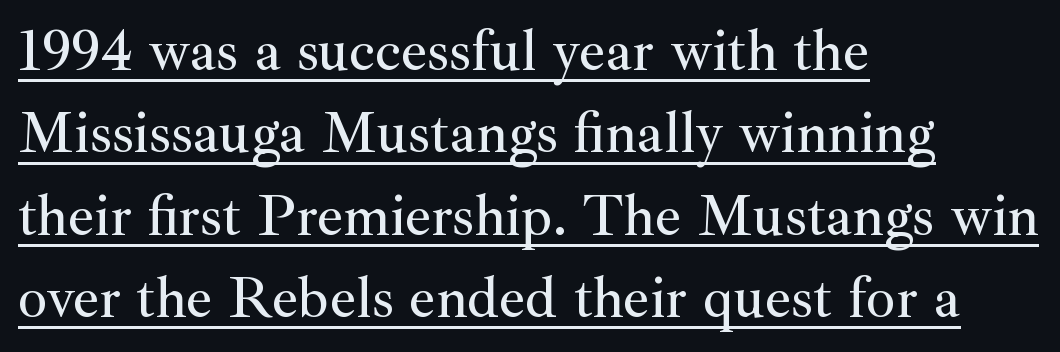
{"serif": "yes", "italic": "no", "width": "normal", "stroke_contrast": "medium", "x_height": "small", "monospaced": "no", "underline": "yes", "align": "left", "line_spacing": "normal", "line_spacing_ratio": 1.42, "letter_spacing": "normal", "letter_spacing_em": 0.0, "glyph_px": 58}
